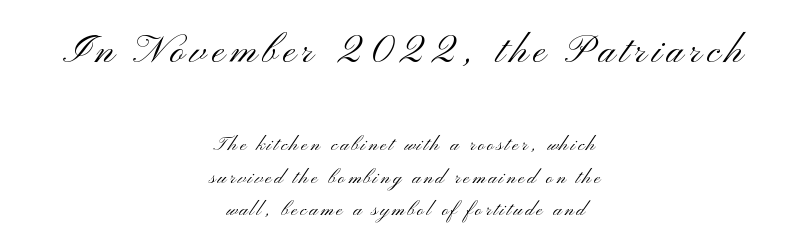
The image shows 49 px light, wide sans-serif type; set centered, normal line spacing (1.35x), not underlined; the first (top) block is 2.04x larger; medium stroke contrast and a small x-height.
